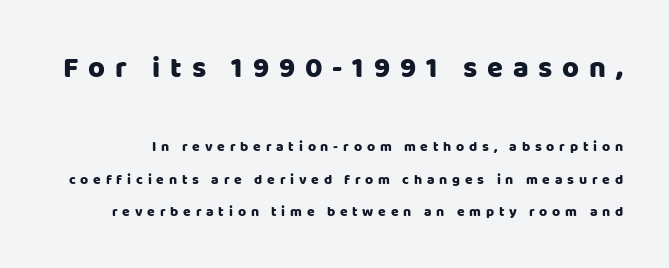
The image shows 29 px sans-serif type, upright; set loose line spacing (2.31x), unusually wide letter spacing (+0.34 em), not underlined; the first (top) block is 2.07x larger; low stroke contrast and a large x-height.
